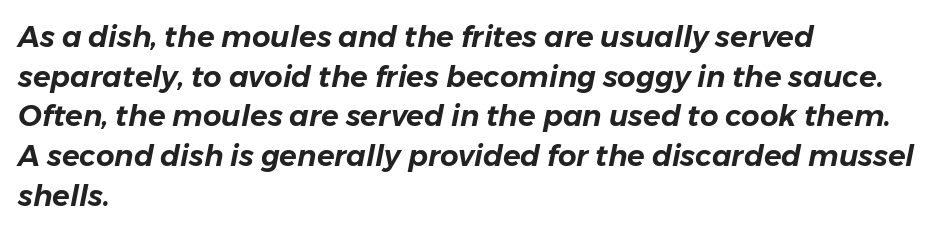
Q: Is the text italic (slanted)? A: Yes, it leans right by about 11 degrees.
Q: Is the text underlined? A: No.
Q: How is the paragraph aligned? A: Left-aligned.
Q: Is the spacing between letters normal or unusually wide? A: Normal.
Q: Is the spacing between lines tight, normal or loose? A: Normal.
Q: Width (condensed, normal, or wide)? A: Normal.
Q: Stroke contrast? A: Low.
Q: x-height? A: Medium.
Q: Monospaced? A: No.
